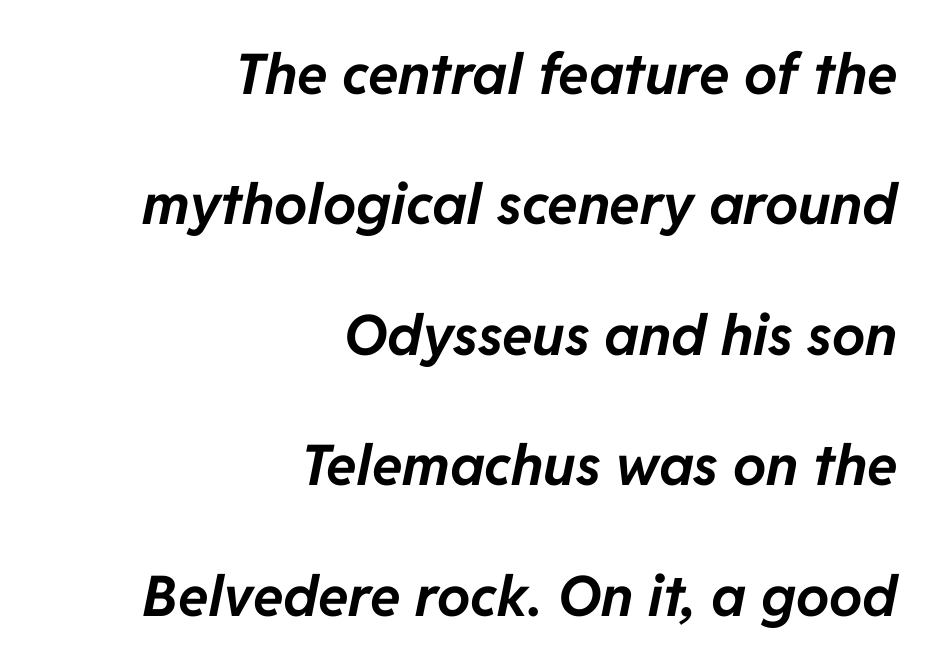
{"italic": "yes", "lean": "right", "slant_degrees": 11, "bold": "yes", "weight": "bold", "width": "normal", "stroke_contrast": "low", "x_height": "medium", "monospaced": "no", "underline": "no", "align": "right", "line_spacing": "loose", "line_spacing_ratio": 2.33, "letter_spacing": "normal", "letter_spacing_em": 0.0, "glyph_px": 56}
